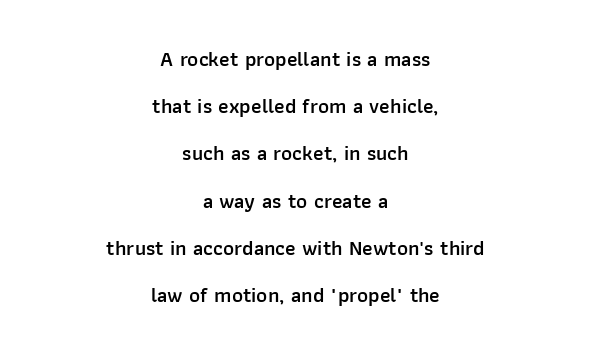
The image shows 21 px text type, upright; set centered, loose line spacing (2.25x), normal letter spacing, not underlined.
